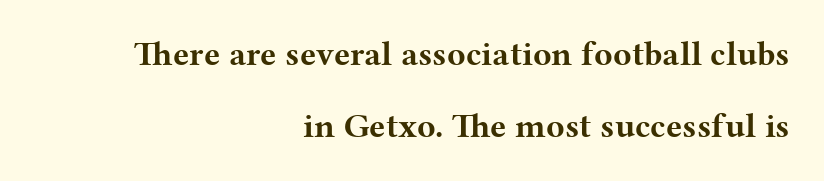
{"serif": "yes", "italic": "no", "bold": "yes", "weight": "bold", "width": "wide", "stroke_contrast": "medium", "x_height": "medium", "monospaced": "no", "underline": "no", "align": "right", "line_spacing": "loose", "line_spacing_ratio": 2.13, "letter_spacing": "normal", "letter_spacing_em": 0.0, "glyph_px": 34}
